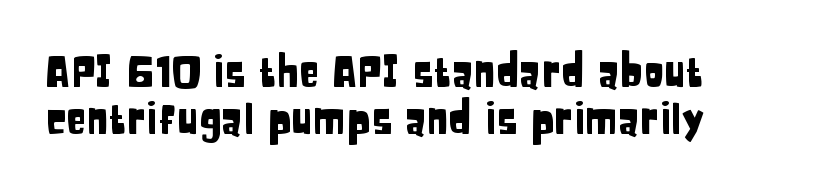
Q: Is the text italic (slanted)? A: No, it is upright.
Q: Is the typeface a serif or a sans-serif typeface? A: Sans-serif.
Q: Is the text underlined? A: No.
Q: Is the spacing between letters normal or unusually wide? A: Normal.
Q: Is the spacing between lines tight, normal or loose? A: Tight.
Q: Width (condensed, normal, or wide)? A: Condensed.
Q: Stroke contrast? A: Low.
Q: x-height? A: Large.
Q: Monospaced? A: No.
